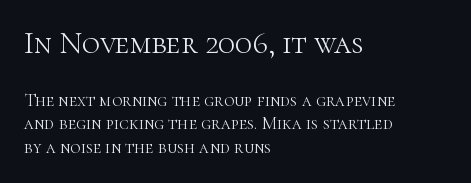
Q: Is the text bold? A: No.
Q: Is the text italic (slanted)? A: No, it is upright.
Q: Is the typeface a serif or a sans-serif typeface? A: Serif.
Q: Is the text underlined? A: No.
Q: How is the paragraph aligned? A: Left-aligned.
Q: Is the spacing between letters normal or unusually wide? A: Normal.
Q: Is the spacing between lines tight, normal or loose? A: Normal.
Q: Which block of text is set in a larger size, the first (top) or the second (bottom)? A: The first (top) one.
Q: Width (condensed, normal, or wide)? A: Normal.
Q: Stroke contrast? A: High.
Q: x-height? A: Medium.
Q: Monospaced? A: No.
